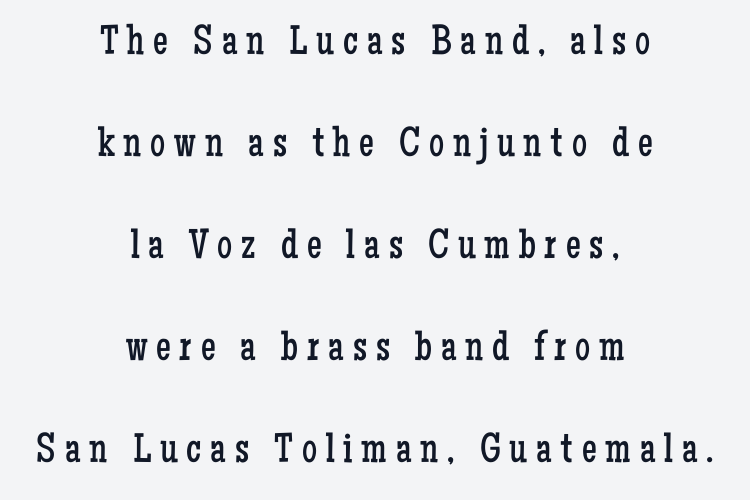
The vertical gap from one line to the next is large. Yep, those are serifs on the letters. The tracking jumps out immediately: characters are airy and widely separated. The type sits square on the baseline with zero lean. No word sits above an underline.
